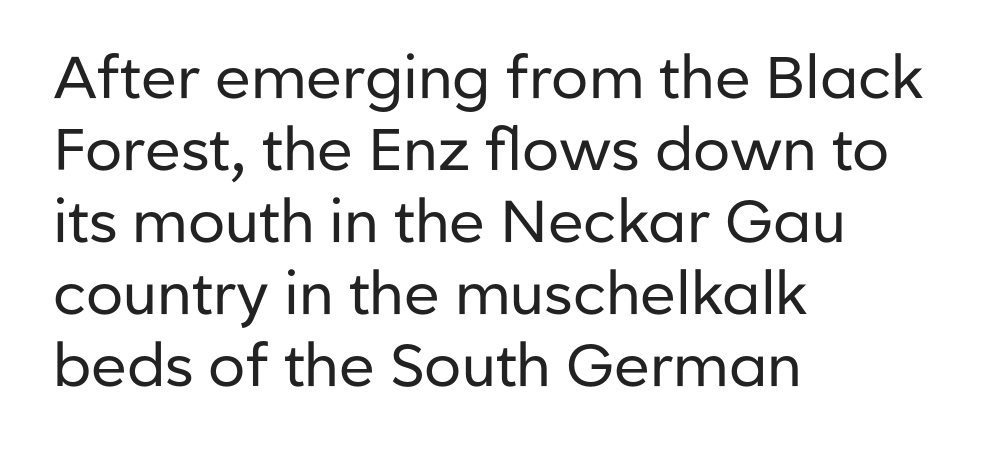
Nobody touched the tracking dial on this one. No extra ink here — the face is not bold. Does the type have serifs? No, each stem ends abruptly. Is there any slant? The stems are plumb.
